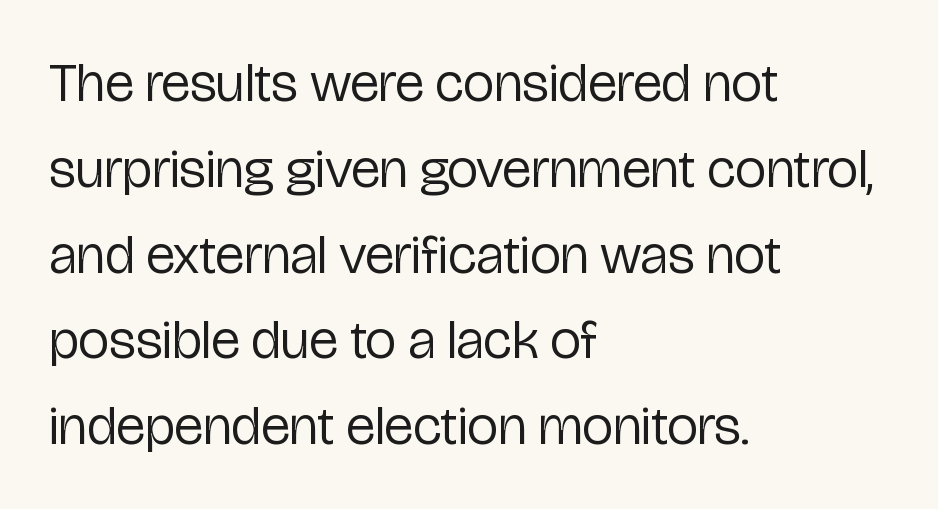
Q: Is the text bold? A: No.
Q: Is the text italic (slanted)? A: No, it is upright.
Q: Is the typeface a serif or a sans-serif typeface? A: Sans-serif.
Q: Is the text underlined? A: No.
Q: How is the paragraph aligned? A: Left-aligned.
Q: Is the spacing between letters normal or unusually wide? A: Normal.
Q: Is the spacing between lines tight, normal or loose? A: Normal.
Q: Width (condensed, normal, or wide)? A: Condensed.
Q: Stroke contrast? A: Low.
Q: x-height? A: Medium.
Q: Monospaced? A: No.
